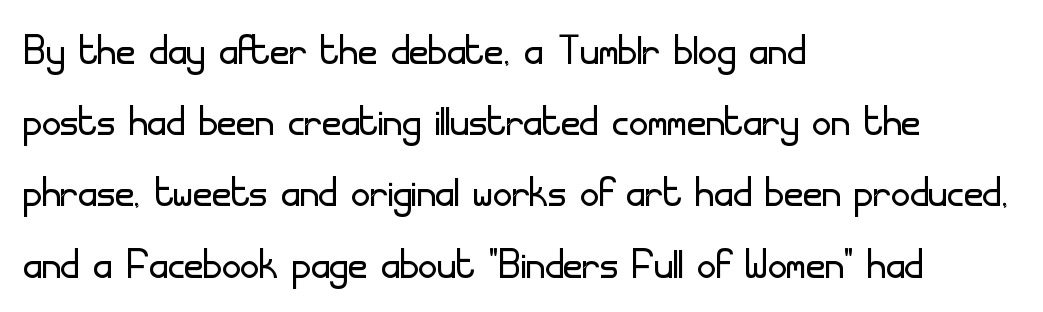
{"serif": "no", "italic": "no", "bold": "no", "weight": "light", "width": "normal", "stroke_contrast": "low", "x_height": "small", "monospaced": "no", "underline": "no", "align": "left", "line_spacing": "normal", "line_spacing_ratio": 1.37, "letter_spacing": "normal", "letter_spacing_em": 0.0, "glyph_px": 52}
